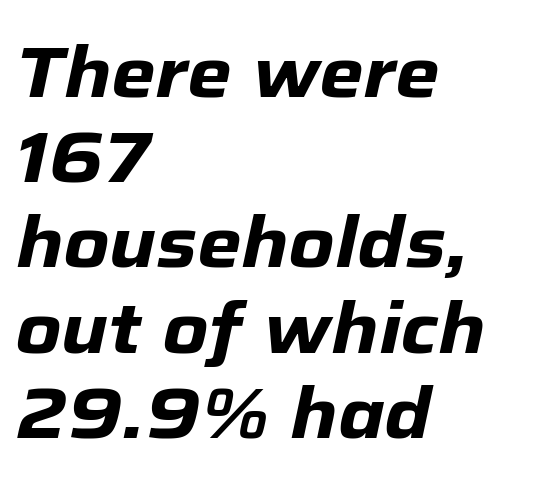
The image shows 71 px heavy type, italic (leaning right); set left-aligned, line spacing 1.2x, normal letter spacing, not underlined; low stroke contrast and a medium x-height.
